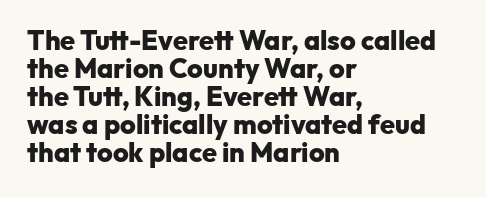
The baseline area is clear. Style check: upright. Reading down the block, your eye returns to a fixed left position each line. These lines carry a lot of weight — the face is fully bold. The line-height multiplier appears low, near solid setting.
